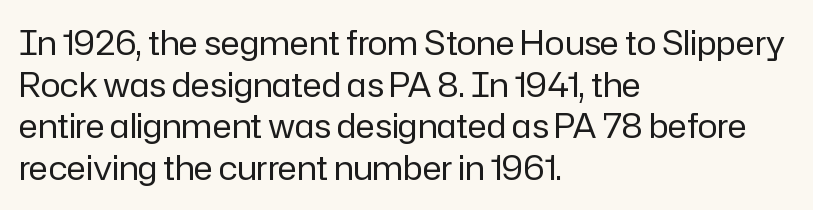
The weight would be labelled regular, book, light, or lighter still. These lines keep a tight, regular rhythm from letter to letter. The rendering uses natural spacing where letterforms have individual widths. A bare baseline throughout the passage. The typesetter chose a ragged-right arrangement here. The font's upright variant was chosen for this text.
